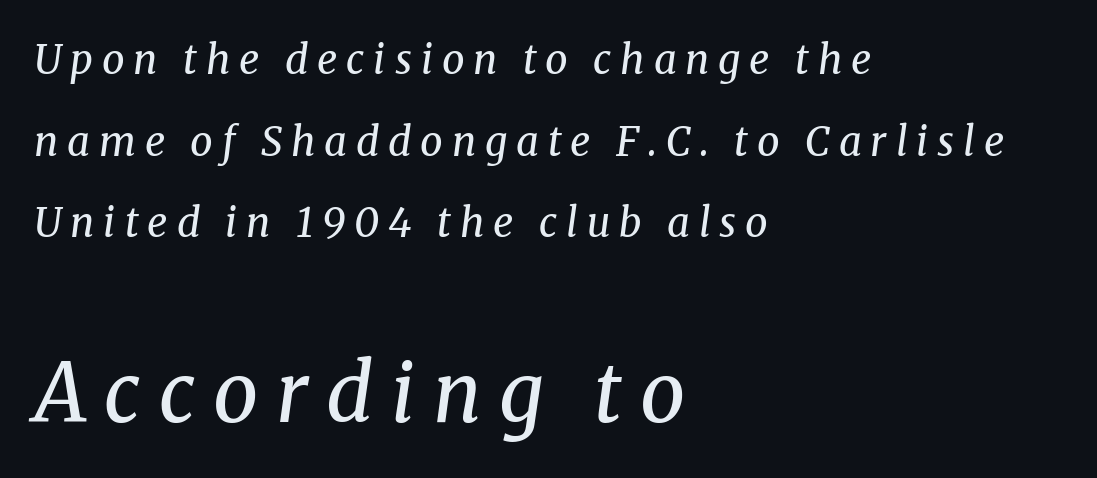
The typeface chosen for these lines features serifs. Alignment: flush left. Display-style spreading of the glyphs; the letterfit is very open. Typesetter's note — lower block bumped up in size, upper block left smaller.
